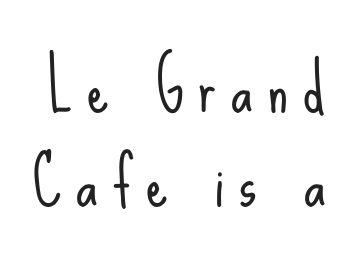
The image shows 68 px light, condensed sans-serif type, upright; set normal line spacing (1.38x), unusually wide letter spacing (+0.22 em), not underlined; low stroke contrast and a small x-height.
